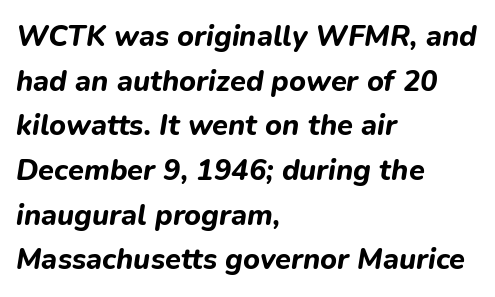
The rows are spaced the way most documents space them. The specimen omits any rule beneath the text block's lines. The rendering keeps characters at their native spacing. Where is the straight margin? On the left. The passage shown leans; its letterforms are oblique.
